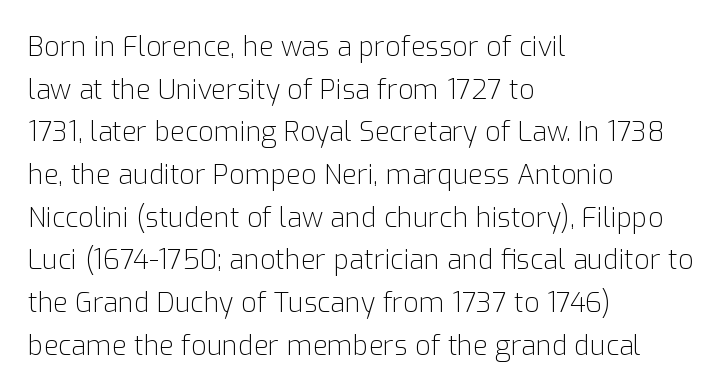
Q: Is the text bold? A: No.
Q: Is the text italic (slanted)? A: No, it is upright.
Q: Is the text underlined? A: No.
Q: How is the paragraph aligned? A: Left-aligned.
Q: Is the spacing between letters normal or unusually wide? A: Normal.
Q: Is the spacing between lines tight, normal or loose? A: Normal.
